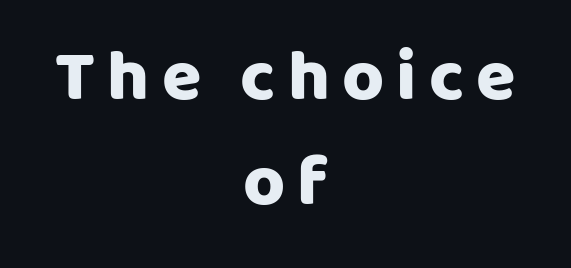
Q: Is the text italic (slanted)? A: No, it is upright.
Q: Is the typeface a serif or a sans-serif typeface? A: Sans-serif.
Q: Is the text underlined? A: No.
Q: How is the paragraph aligned? A: Centered.
Q: Is the spacing between lines tight, normal or loose? A: Normal.
Q: Width (condensed, normal, or wide)? A: Normal.
Q: Stroke contrast? A: Low.
Q: x-height? A: Large.
Q: Monospaced? A: No.
